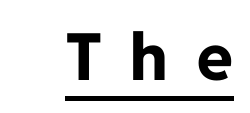
Think of a printed novel: that variable character pitch is what you see here. The typesetter has applied underlining to the passage shown. Strokes here are thick enough to call this a true bold. Typographically, this falls in the sans-serif category. Tall strokes in this sample are plumb rather than angled. Honestly, the letter spacing is so wide it's the main thing you notice.
